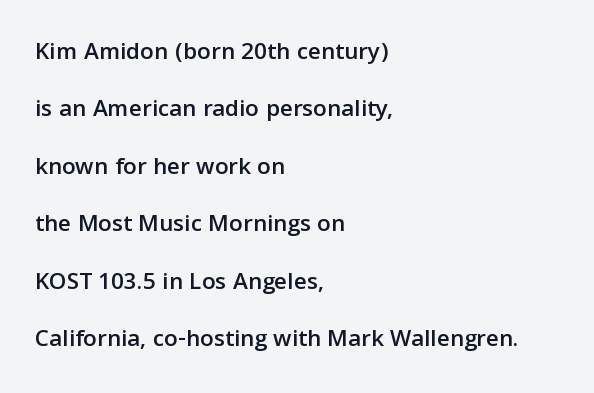
The image shows 25 px text type, upright; set left-aligned, loose line spacing (2.3x), normal letter spacing, not underlined.
